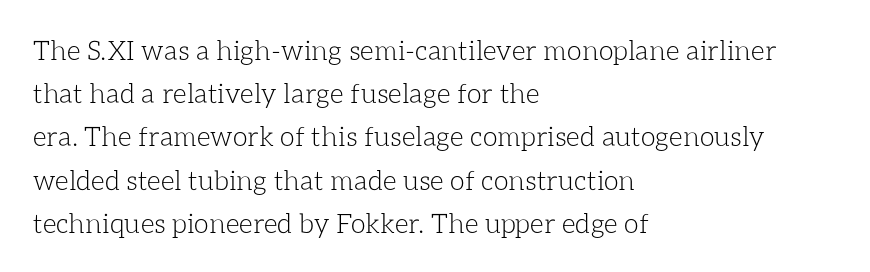
{"italic": "no", "bold": "no", "underline": "no", "align": "left", "line_spacing": "normal", "line_spacing_ratio": 1.6, "letter_spacing": "normal", "letter_spacing_em": 0.0, "glyph_px": 27}
